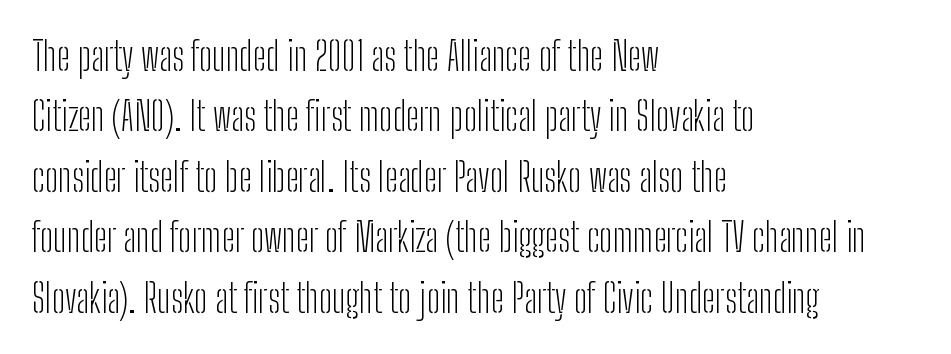
Q: Is the text bold? A: No.
Q: Is the text italic (slanted)? A: No, it is upright.
Q: Is the typeface a serif or a sans-serif typeface? A: Sans-serif.
Q: Is the text underlined? A: No.
Q: How is the paragraph aligned? A: Left-aligned.
Q: Is the spacing between letters normal or unusually wide? A: Normal.
Q: Is the spacing between lines tight, normal or loose? A: Normal.
Q: Width (condensed, normal, or wide)? A: Condensed.
Q: Stroke contrast? A: Low.
Q: x-height? A: Medium.
Q: Monospaced? A: No.
